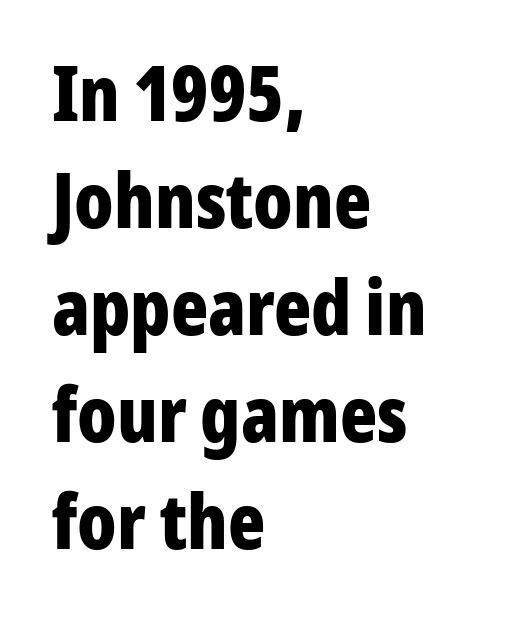
Q: Is the text bold? A: Yes.
Q: Is the text italic (slanted)? A: No, it is upright.
Q: Is the typeface a serif or a sans-serif typeface? A: Sans-serif.
Q: Is the text underlined? A: No.
Q: How is the paragraph aligned? A: Left-aligned.
Q: Is the spacing between letters normal or unusually wide? A: Normal.
Q: Is the spacing between lines tight, normal or loose? A: Normal.
Q: Width (condensed, normal, or wide)? A: Condensed.
Q: Stroke contrast? A: Low.
Q: x-height? A: Medium.
Q: Monospaced? A: No.
